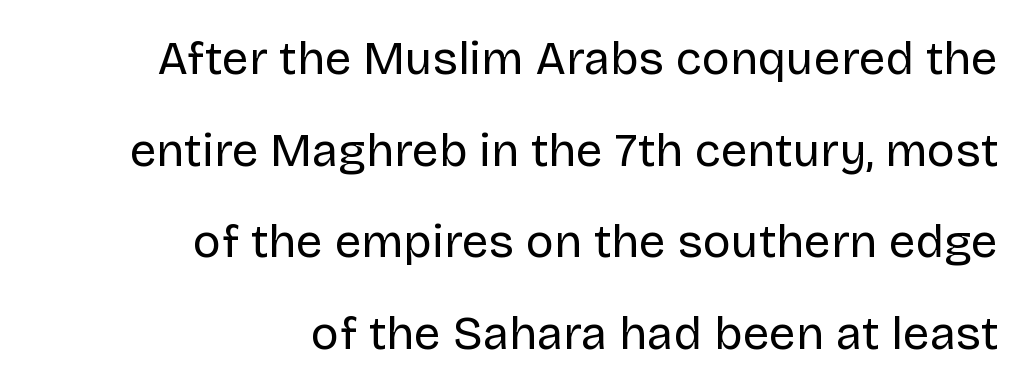
{"serif": "no", "italic": "no", "bold": "no", "weight": "regular", "width": "normal", "stroke_contrast": "low", "x_height": "large", "monospaced": "no", "underline": "no", "align": "right", "line_spacing": "loose", "line_spacing_ratio": 1.95, "letter_spacing": "normal", "letter_spacing_em": 0.0, "glyph_px": 47}
